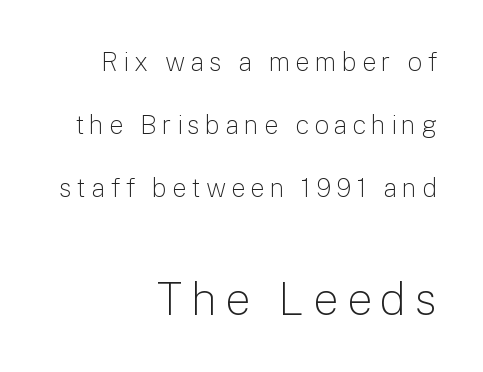
{"serif": "no", "italic": "no", "bold": "no", "weight": "light", "width": "normal", "stroke_contrast": "low", "x_height": "medium", "monospaced": "no", "underline": "no", "align": "right", "line_spacing": "loose", "line_spacing_ratio": 2.43, "larger_block": "second", "size_ratio": 1.73, "glyph_px": 45}
